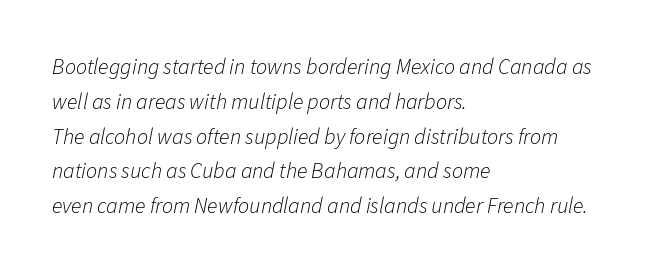
The image shows 22 px text type, italic (leaning right); set left-aligned, normal line spacing (1.58x), normal letter spacing, not underlined.
